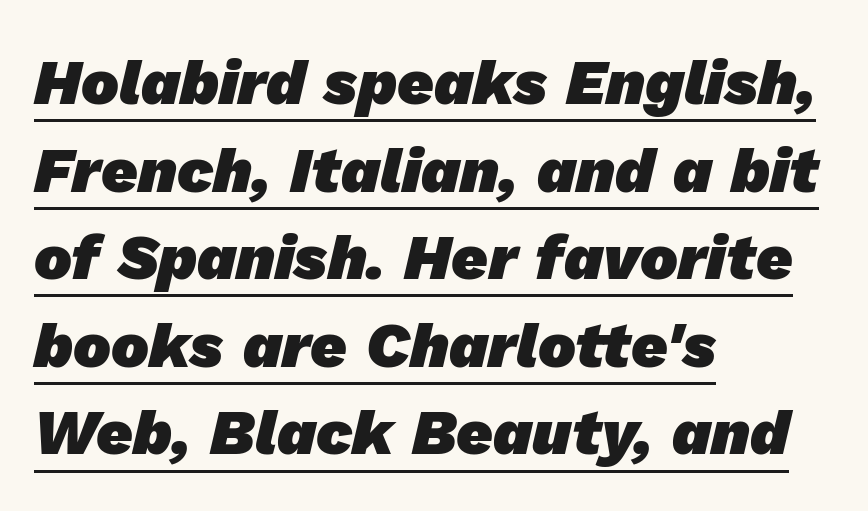
The image shows 63 px heavy sans-serif type; set left-aligned, normal line spacing (1.39x), normal letter spacing, underlined; low stroke contrast and a medium x-height.
